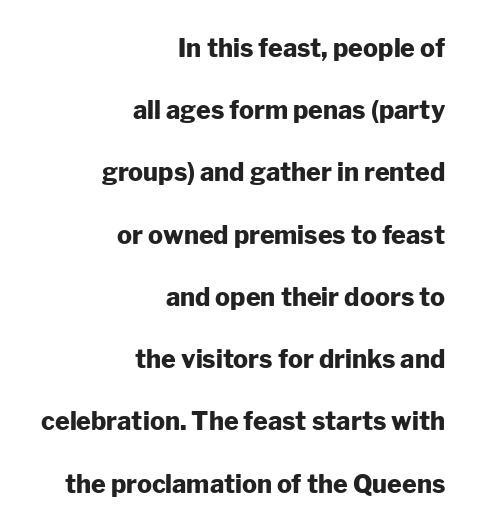
{"italic": "no", "bold": "yes", "underline": "no", "align": "right", "line_spacing": "loose", "line_spacing_ratio": 2.49, "letter_spacing": "normal", "letter_spacing_em": 0.0, "glyph_px": 25}
